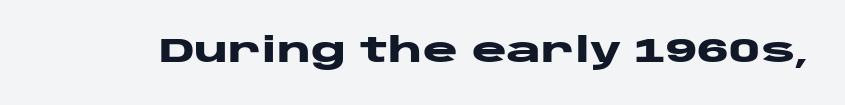
The image shows 33 px heavy, wide sans-serif type, upright; set normal letter spacing, not underlined; low stroke contrast and a large x-height.
